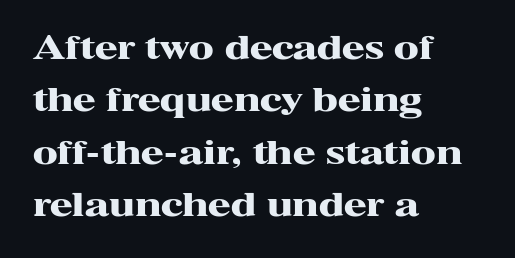
{"serif": "yes", "italic": "no", "bold": "yes", "weight": "heavy", "width": "wide", "stroke_contrast": "high", "x_height": "medium", "monospaced": "no", "underline": "no", "align": "left", "line_spacing": "normal", "line_spacing_ratio": 1.59, "letter_spacing": "normal", "letter_spacing_em": 0.0, "glyph_px": 33}
